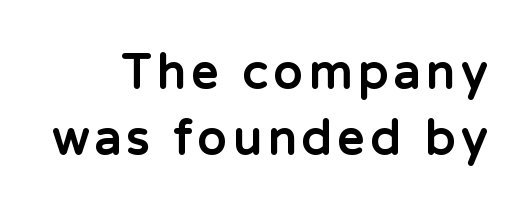
{"serif": "no", "italic": "no", "bold": "yes", "weight": "bold", "width": "normal", "stroke_contrast": "low", "x_height": "medium", "monospaced": "no", "underline": "no", "line_spacing": "normal", "line_spacing_ratio": 1.4, "glyph_px": 47}
